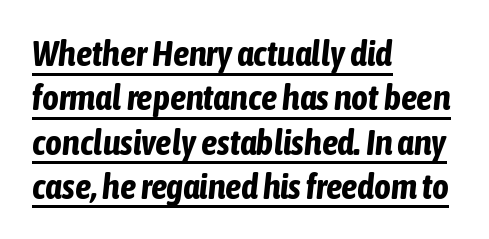
Is this a fixed-width face? No — the glyphs have proportional, varying widths. Bold? Absolutely — the strokes are thick and heavy. Every row of glyphs begins at an identical x-position on the left. A continuous stroke trails under the words, as in a hyperlink. The line texture is even and compact thanks to regular tracking. Every character sits at an angle, as italics do.
